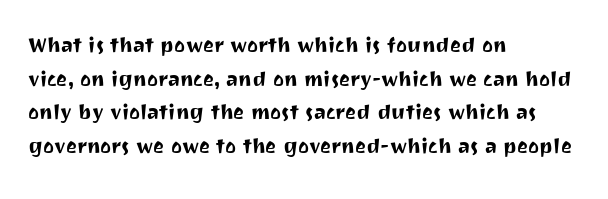
Q: Is the text italic (slanted)? A: No, it is upright.
Q: Is the text underlined? A: No.
Q: How is the paragraph aligned? A: Left-aligned.
Q: Is the spacing between letters normal or unusually wide? A: Normal.
Q: Is the spacing between lines tight, normal or loose? A: Normal.
